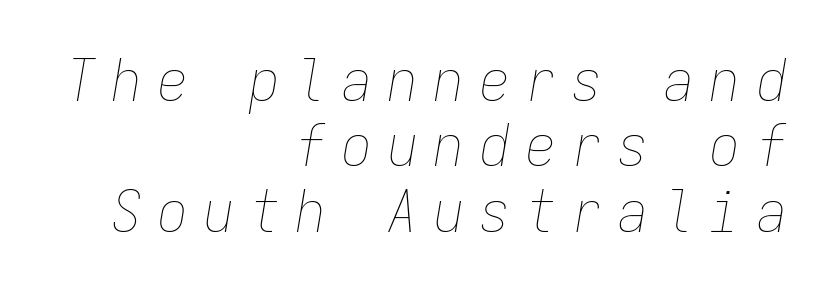
Q: Is the text bold? A: No.
Q: Is the text italic (slanted)? A: Yes, it leans right by about 9 degrees.
Q: Is the text underlined? A: No.
Q: How is the paragraph aligned? A: Right-aligned.
Q: Is the spacing between letters normal or unusually wide? A: Unusually wide.
Q: Is the spacing between lines tight, normal or loose? A: Tight.
Q: Width (condensed, normal, or wide)? A: Condensed.
Q: Stroke contrast? A: Low.
Q: x-height? A: Medium.
Q: Monospaced? A: Yes.
